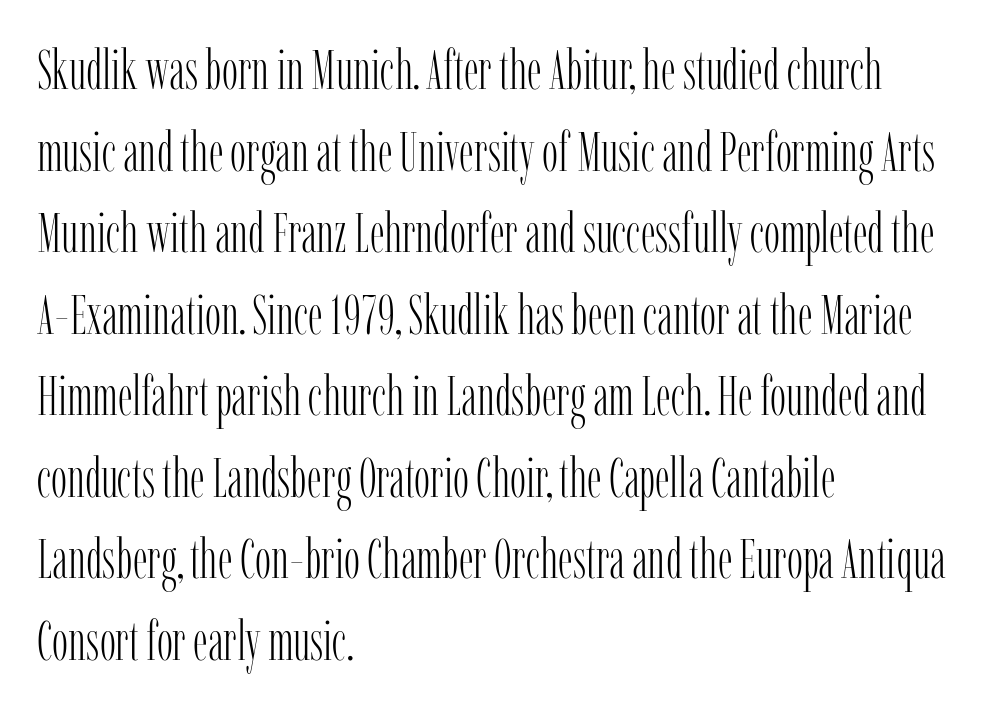
Q: Is the text bold? A: No.
Q: Is the text italic (slanted)? A: No, it is upright.
Q: Is the typeface a serif or a sans-serif typeface? A: Serif.
Q: Is the text underlined? A: No.
Q: How is the paragraph aligned? A: Left-aligned.
Q: Is the spacing between letters normal or unusually wide? A: Normal.
Q: Is the spacing between lines tight, normal or loose? A: Normal.
Q: Width (condensed, normal, or wide)? A: Condensed.
Q: Stroke contrast? A: Low.
Q: x-height? A: Medium.
Q: Monospaced? A: No.
